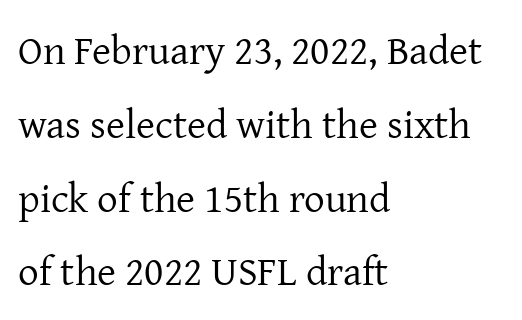
Nothing heavy about these letters — not bold at all. Italic: no, the glyphs are upright roman. How are the letters spaced? Ordinarily, with no added tracking. Each letter keeps its own natural width here, so spacing adapts to shape. Lines of text with bare space underneath.
